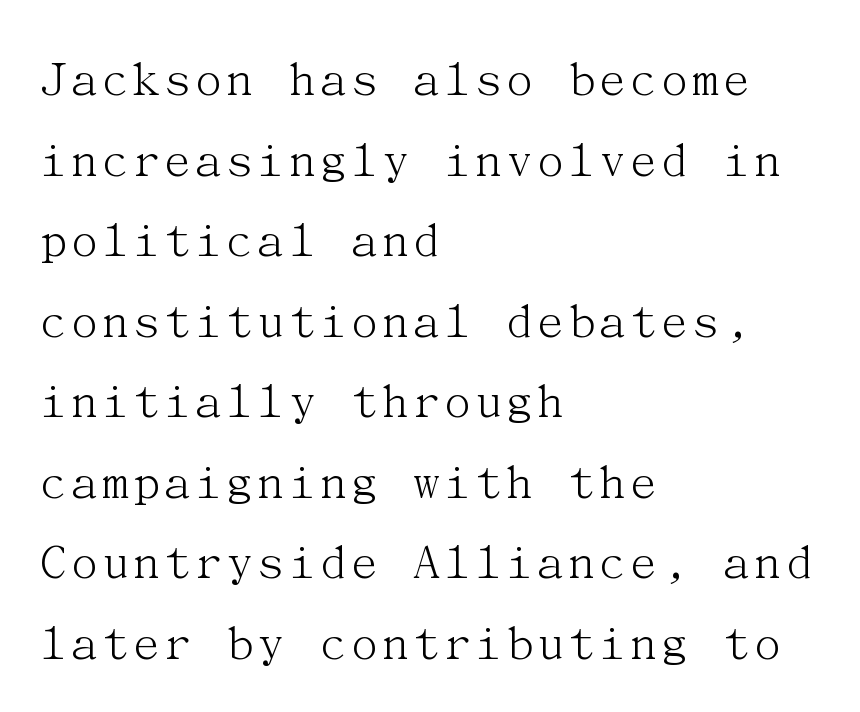
{"serif": "yes", "italic": "no", "bold": "no", "weight": "light", "width": "normal", "stroke_contrast": "medium", "x_height": "medium", "underline": "no", "align": "left", "line_spacing": "normal", "line_spacing_ratio": 1.52, "letter_spacing": "normal", "letter_spacing_em": 0.0, "glyph_px": 53}
